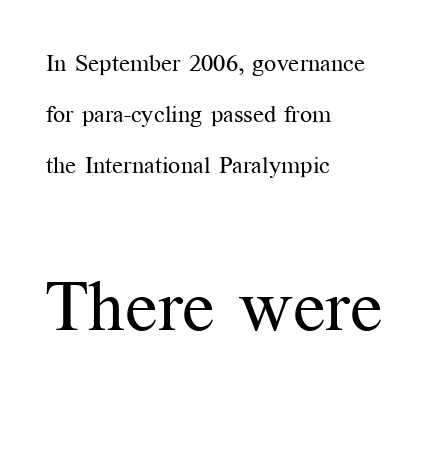
The image shows 71 px regular-weight serif type, upright; set left-aligned, loose line spacing (2.13x), normal letter spacing, not underlined; the second (bottom) block is 2.96x larger; medium stroke contrast and a medium x-height.
